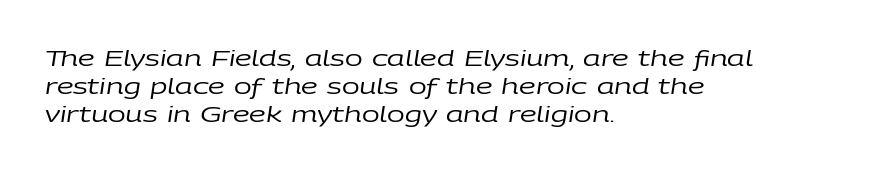
What stands out about the letter spacing? Nothing — it is the standard amount. What's the leading like? Ordinary, nothing unusual. Lines of text with bare space underneath. The text carries the slant typical of an italic or oblique font.
